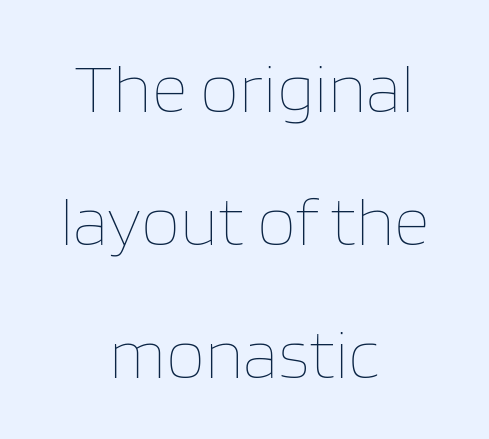
In terms of letterspacing, this is plain default setting. A light-to-regular cut is what we see here. The space directly below the letters is spotless. Which margin do the lines hug? Neither — every line sits in the middle.
